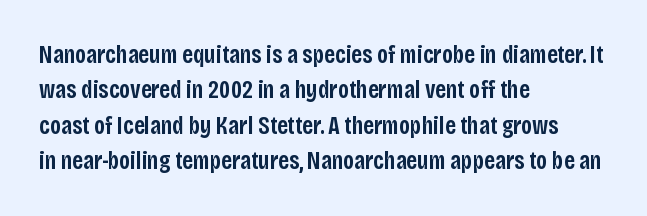
The image shows 25 px text type, upright; set left-aligned, normal line spacing (1.42x), normal letter spacing, not underlined.
